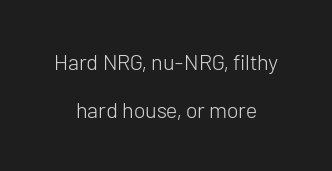
The image shows 22 px text type, upright; set centered, loose line spacing (2.17x), normal letter spacing, not underlined.
